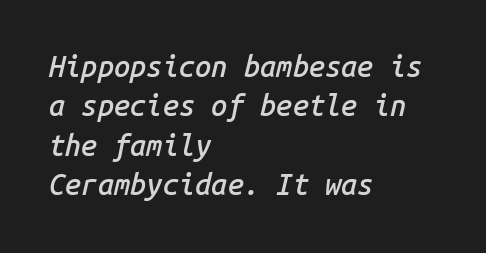
{"italic": "yes", "lean": "right", "slant_degrees": 14, "bold": "semi", "weight": "semibold", "width": "normal", "stroke_contrast": "low", "x_height": "medium", "monospaced": "yes", "underline": "no", "align": "left", "line_spacing": "normal", "line_spacing_ratio": 1.36, "letter_spacing": "normal", "letter_spacing_em": 0.0, "glyph_px": 29}
